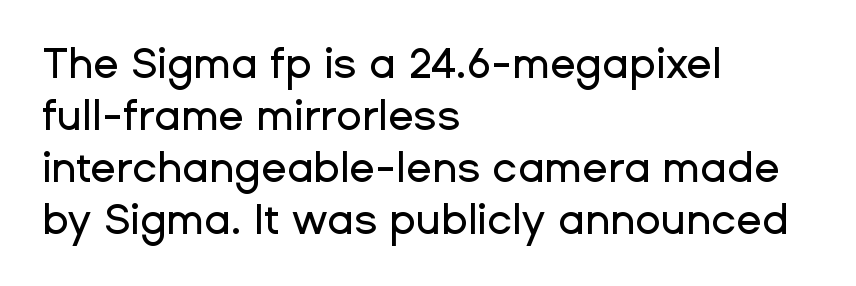
Nope, no serifs anywhere on these letters. Do the letters lean? They stand straight. The face used here is proportionally spaced, like ordinary book or web type. Words float on clear page, feet unadorned. Compared with a centered layout, this one pins lines to the left instead.
